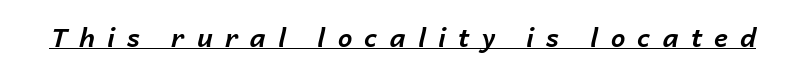
The image shows 26 px bold type, italic (leaning right); set unusually wide letter spacing (+0.47 em), underlined.
